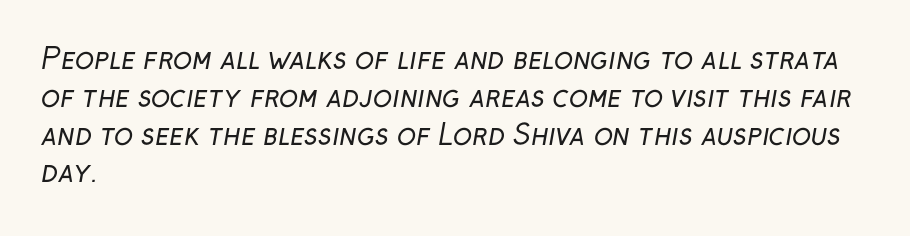
Look at the tracking — it's just the regular setting, nothing added. The passage shown is not underscored anywhere. This is not heavy type; no bold has been used. Character widths vary here, with narrow letters taking less room than wide ones.
